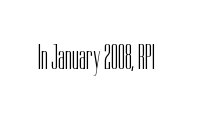
The image shows 36 px light, condensed sans-serif type, upright; set normal letter spacing, not underlined; low stroke contrast and a medium x-height.
